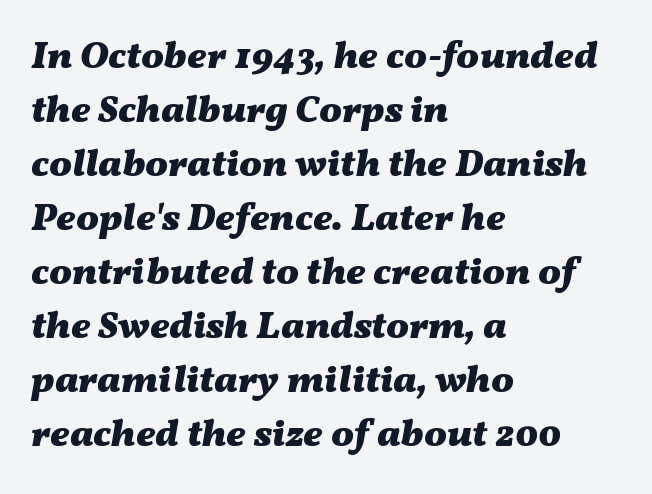
Q: Is the text bold? A: Yes.
Q: Is the text italic (slanted)? A: Yes, it leans right by about 11 degrees.
Q: Is the text underlined? A: No.
Q: How is the paragraph aligned? A: Left-aligned.
Q: Is the spacing between letters normal or unusually wide? A: Normal.
Q: Is the spacing between lines tight, normal or loose? A: Normal.
Q: Width (condensed, normal, or wide)? A: Wide.
Q: Stroke contrast? A: Medium.
Q: x-height? A: Medium.
Q: Monospaced? A: No.
